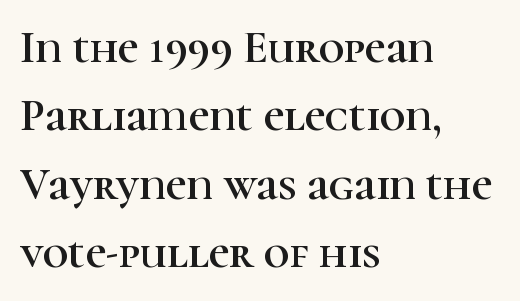
The image shows 45 px serif type, upright; set left-aligned, normal line spacing (1.52x), normal letter spacing, not underlined; high stroke contrast and a medium x-height.
